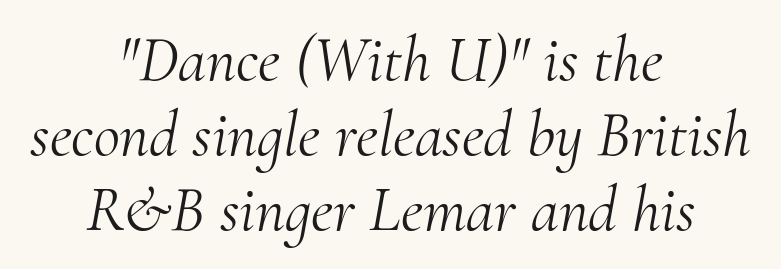
The image shows 64 px light serif type, italic (leaning right); set centered, line spacing 1.17x, normal letter spacing, not underlined; medium stroke contrast and a small x-height.
